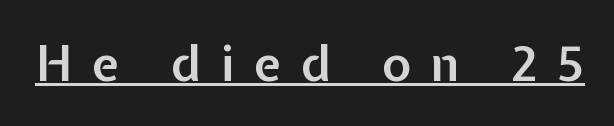
{"serif": "no", "italic": "no", "bold": "semi", "weight": "semibold", "width": "normal", "stroke_contrast": "low", "x_height": "medium", "monospaced": "no", "underline": "yes", "letter_spacing": "wide", "letter_spacing_em": 0.4, "glyph_px": 49}
